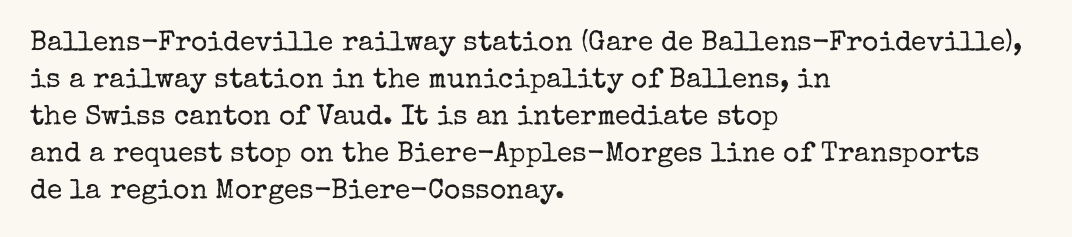
Proportional: the letters do not fall into vertical columns. The face used here is rendered with its standard letterfit. No italicization has been applied; the sample stays upright. A normal amount of white space separates one row of letters from the next. Unlike a clean sans, this face finishes its strokes with serifs.
